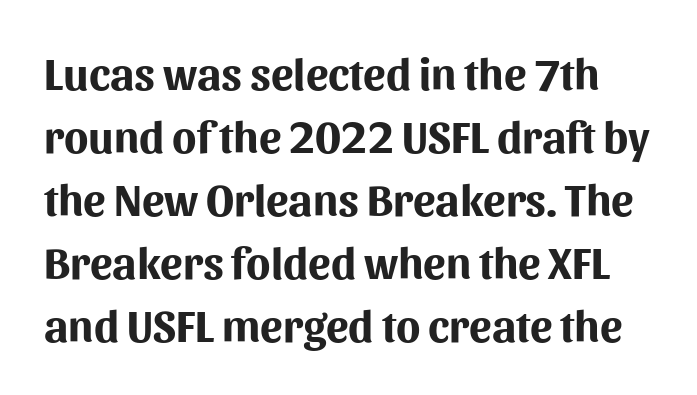
{"serif": "no", "italic": "no", "bold": "yes", "weight": "bold", "width": "normal", "stroke_contrast": "medium", "x_height": "medium", "monospaced": "no", "underline": "no", "line_spacing": "normal", "line_spacing_ratio": 1.4, "letter_spacing": "normal", "letter_spacing_em": 0.0, "glyph_px": 45}
